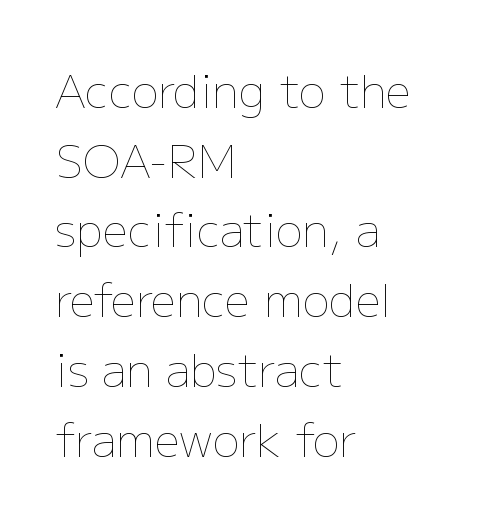
The letters advance in unequal steps, a hallmark of proportional type. The gap between lines stays unmarked. Weight: regular or lighter. Notice how descenders clear the ascenders below comfortably — that's standard leading. In CSS terms this would be text-align: left.
